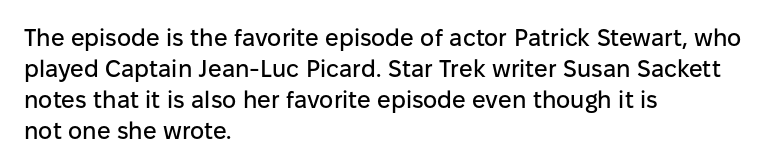
Q: Is the text italic (slanted)? A: No, it is upright.
Q: Is the text underlined? A: No.
Q: How is the paragraph aligned? A: Left-aligned.
Q: Is the spacing between letters normal or unusually wide? A: Normal.
Q: Is the spacing between lines tight, normal or loose? A: Normal.
